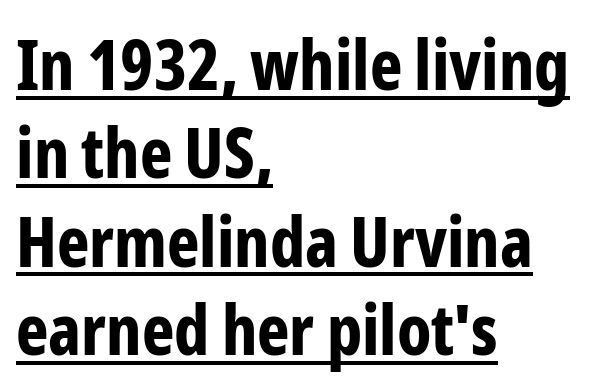
Look at the stroke-to-counter ratio: heavy, a bold. This rendering leaves character spacing at its baseline value. When letters stand straight like this, we call the style roman or upright. Note the varied advance widths — an 'i' is clearly narrower than an 'm'. Examine the stroke ends and you'll find no serifs. The lines sit at an ordinary, default distance from one another.
